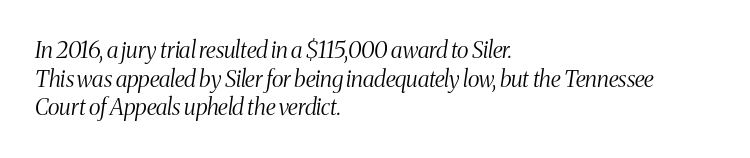
A quiet, ordinary-to-light weight characterises the typeface. Vertical spacing — default. The string is rendered with underlining switched off. The horizontal fit of the characters is conventional and even. Visually the block forms a straight wall on the left and a jagged coastline on the right. The rendering applies a slant to the glyphs.
